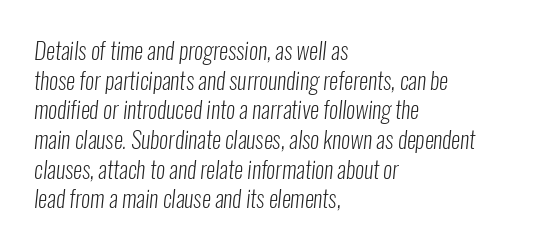
Letters have the restrained weight of plain body copy at most. Characters follow at the spacing the type designer built in. Regarding leading, the lines here are spaced in the standard way. Just letters on the line, the space beneath them empty.
